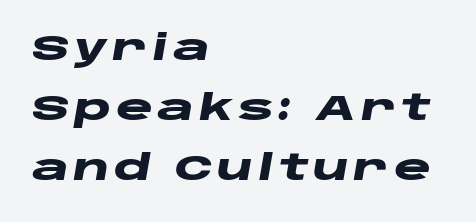
{"italic": "yes", "lean": "right", "slant_degrees": 10, "bold": "yes", "weight": "heavy", "width": "wide", "stroke_contrast": "low", "x_height": "large", "monospaced": "no", "underline": "no", "align": "left", "line_spacing_ratio": 1.72, "glyph_px": 35}
